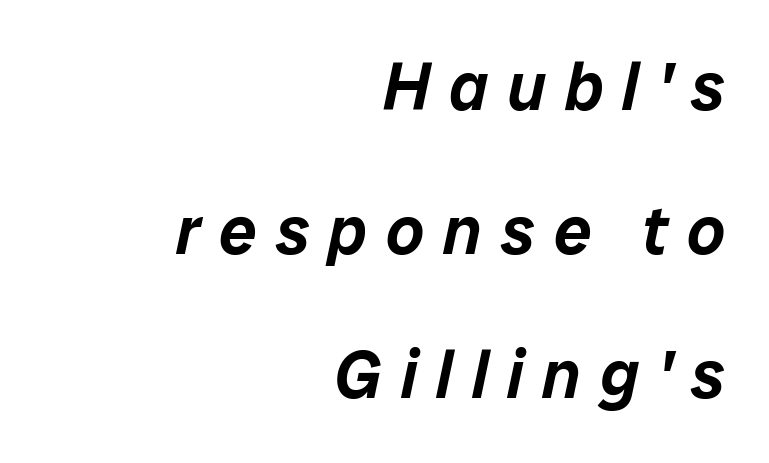
The image shows 67 px text type, italic (leaning right); set right-aligned, loose line spacing (2.15x), unusually wide letter spacing (+0.28 em), not underlined; low stroke contrast and a medium x-height.
